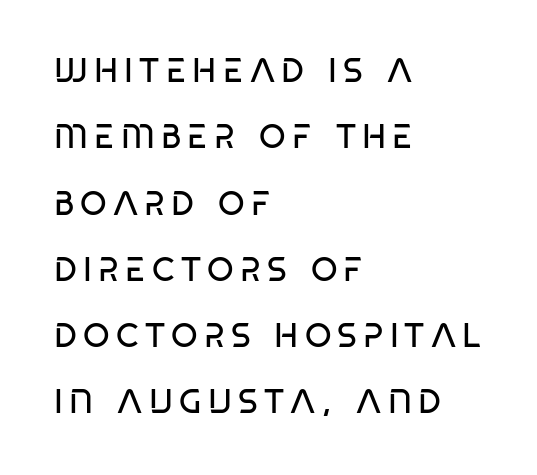
{"serif": "no", "italic": "no", "bold": "no", "weight": "regular", "width": "condensed", "stroke_contrast": "low", "x_height": "large", "monospaced": "no", "underline": "no", "align": "left", "line_spacing": "loose", "line_spacing_ratio": 1.95, "glyph_px": 34}
